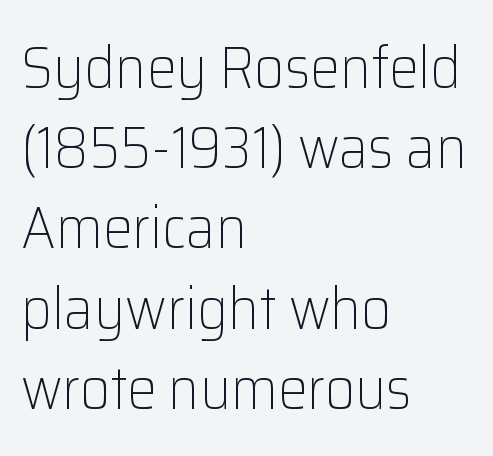
The image shows 59 px light sans-serif type, upright; set left-aligned, normal line spacing (1.36x), normal letter spacing, not underlined; low stroke contrast and a medium x-height.
